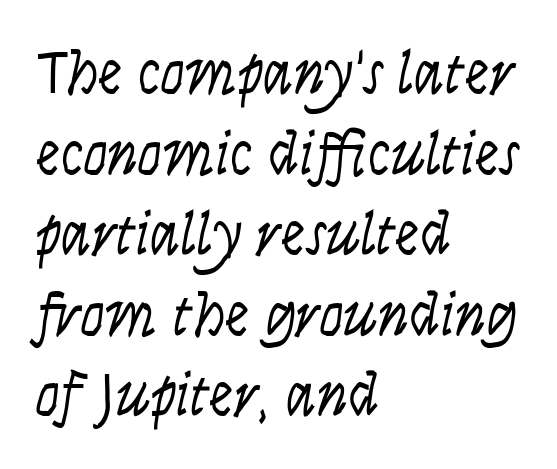
The image shows 61 px light, condensed sans-serif type; set left-aligned, normal line spacing (1.32x), normal letter spacing, not underlined; low stroke contrast and a large x-height.
